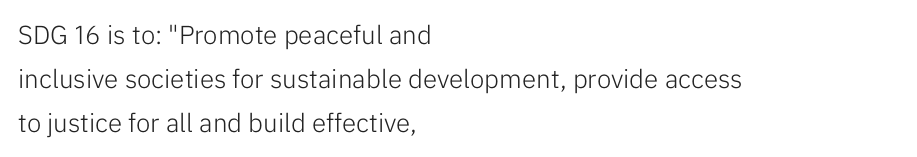
Q: Is the text bold? A: No.
Q: Is the text italic (slanted)? A: No, it is upright.
Q: Is the text underlined? A: No.
Q: How is the paragraph aligned? A: Left-aligned.
Q: Is the spacing between letters normal or unusually wide? A: Normal.
Q: Is the spacing between lines tight, normal or loose? A: Normal.
